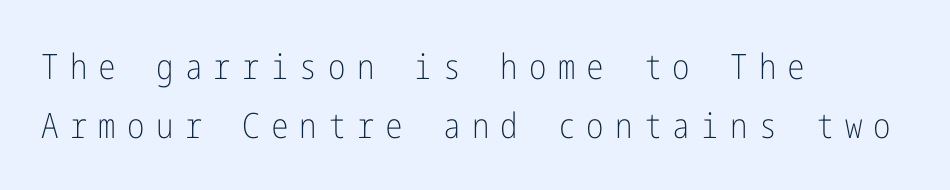
The image shows 35 px light, condensed sans-serif type, upright; set left-aligned, normal line spacing (1.68x), unusually wide letter spacing (+0.32 em), not underlined; low stroke contrast and a medium x-height.
